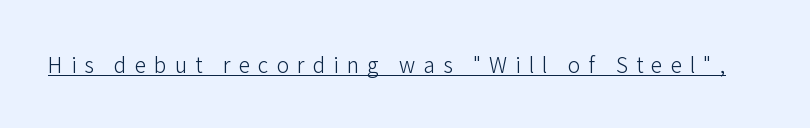
The face looks like a standard text weight, possibly lighter. Tall strokes in this sample are plumb rather than angled. The type is letterspaced generously, with wide tracking. A continuous stroke trails under the words, as in a hyperlink.
